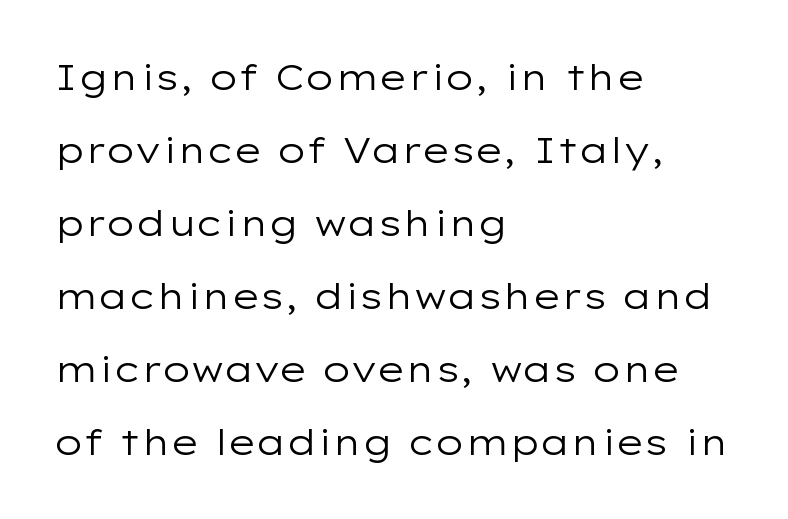
The image shows 36 px regular-weight, wide sans-serif type, upright; set left-aligned, loose line spacing (2.03x), normal letter spacing, not underlined; low stroke contrast and a medium x-height.
